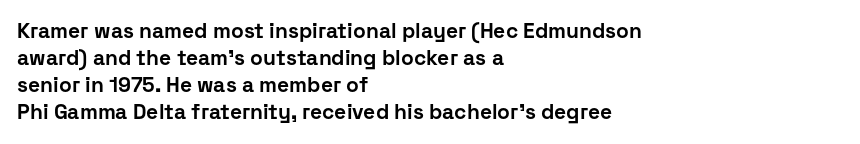
The image shows 21 px bold type, upright; set left-aligned, normal line spacing (1.29x), normal letter spacing, not underlined.
